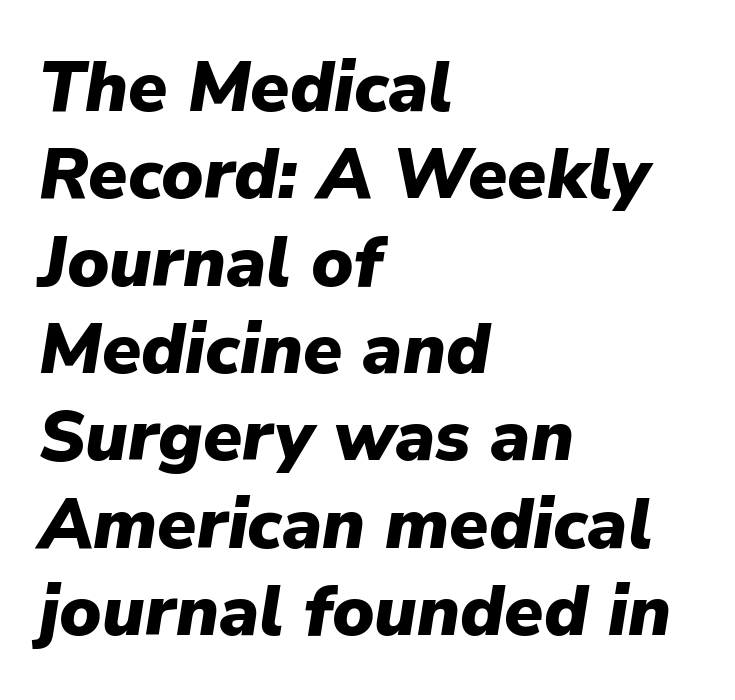
Q: Is the text bold? A: Yes.
Q: Is the text italic (slanted)? A: Yes, it leans right by about 9 degrees.
Q: Is the text underlined? A: No.
Q: How is the paragraph aligned? A: Left-aligned.
Q: Is the spacing between letters normal or unusually wide? A: Normal.
Q: Width (condensed, normal, or wide)? A: Normal.
Q: Stroke contrast? A: Low.
Q: x-height? A: Medium.
Q: Monospaced? A: No.
